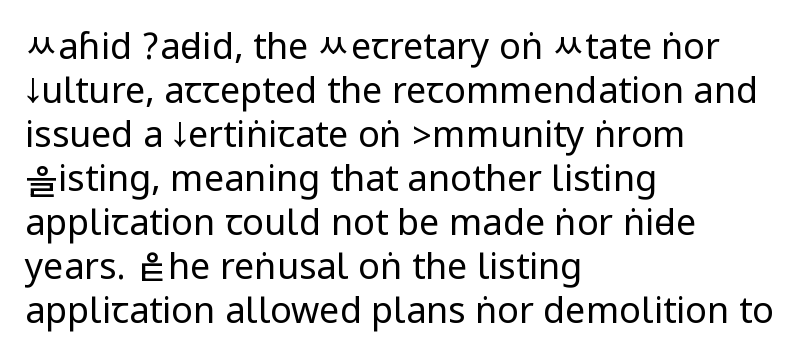
Q: Is the text bold? A: No.
Q: Is the text italic (slanted)? A: No, it is upright.
Q: Is the typeface a serif or a sans-serif typeface? A: Sans-serif.
Q: Is the text underlined? A: No.
Q: How is the paragraph aligned? A: Left-aligned.
Q: Is the spacing between letters normal or unusually wide? A: Normal.
Q: Width (condensed, normal, or wide)? A: Condensed.
Q: Stroke contrast? A: Low.
